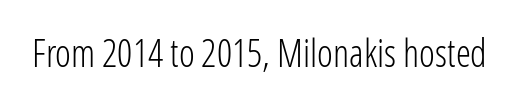
The letters advance in unequal steps, a hallmark of proportional type. Honestly, the letter spacing is just normal — you wouldn't notice it. What kind of face is this? One without serifs — a sans. Vertical stems look standard width or narrower in stroke.
